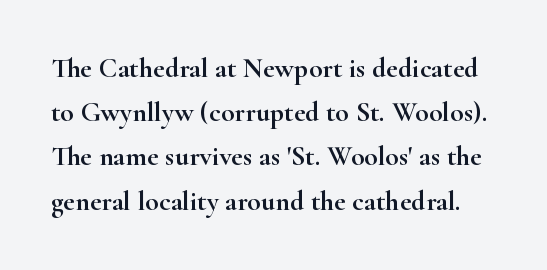
The image shows 28 px wide serif type, upright; set normal line spacing (1.58x), normal letter spacing, not underlined; high stroke contrast and a small x-height.
